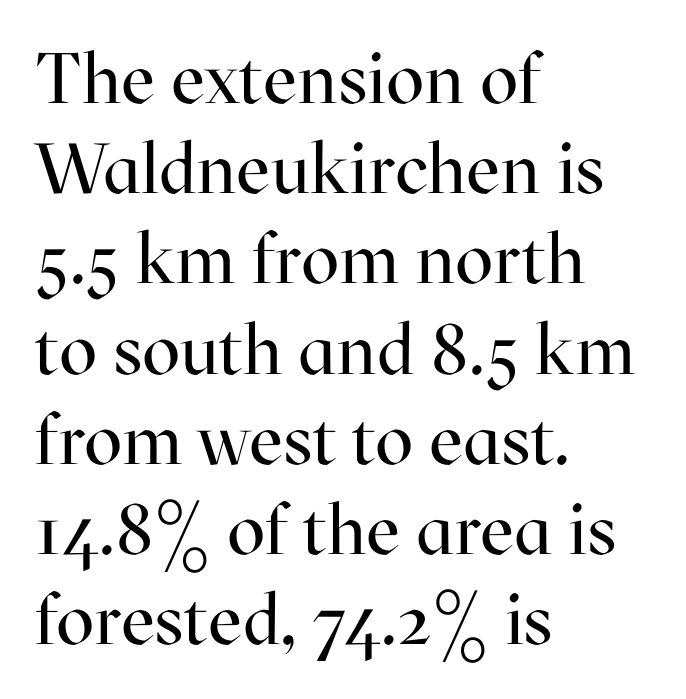
{"serif": "yes", "italic": "no", "bold": "no", "weight": "regular", "width": "normal", "stroke_contrast": "high", "x_height": "medium", "monospaced": "no", "underline": "no", "align": "left", "line_spacing": "normal", "line_spacing_ratio": 1.27, "letter_spacing": "normal", "letter_spacing_em": 0.0, "glyph_px": 71}
